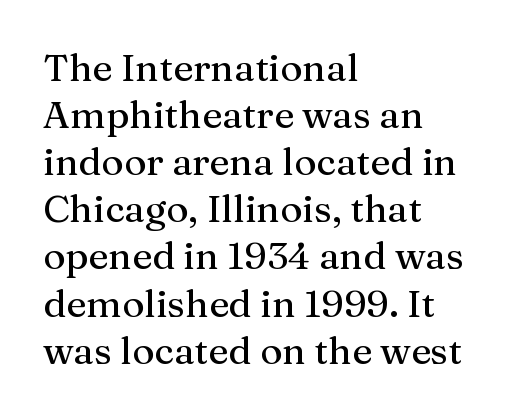
The image shows 38 px serif type, upright; set left-aligned, line spacing 1.24x, normal letter spacing, not underlined; medium stroke contrast and a medium x-height.
